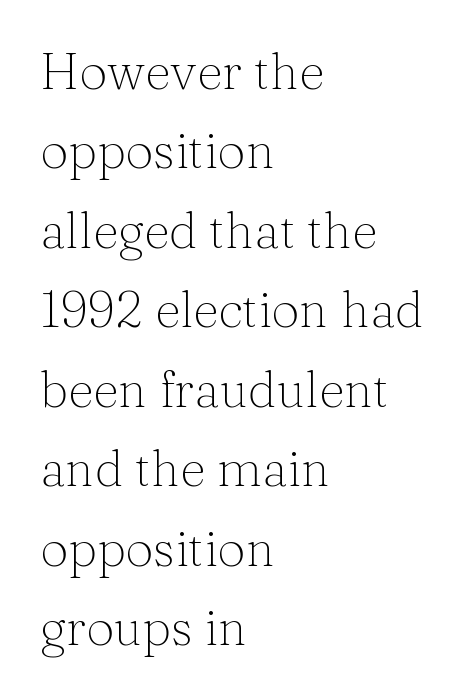
The image shows 50 px light serif type, upright; set left-aligned, normal line spacing (1.59x), normal letter spacing, not underlined; medium stroke contrast and a medium x-height.
